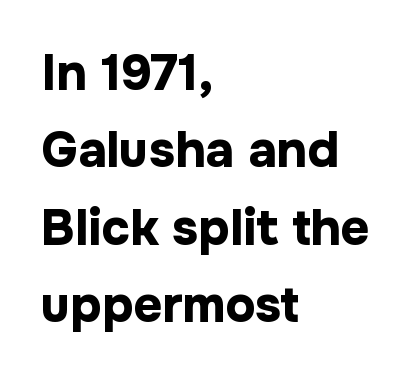
The image shows 50 px bold sans-serif type, upright; set left-aligned, normal line spacing (1.55x), normal letter spacing, not underlined; low stroke contrast and a medium x-height.
